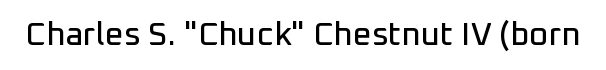
{"serif": "no", "italic": "no", "width": "normal", "stroke_contrast": "low", "x_height": "medium", "monospaced": "no", "underline": "no", "letter_spacing": "normal", "letter_spacing_em": 0.0, "glyph_px": 33}
